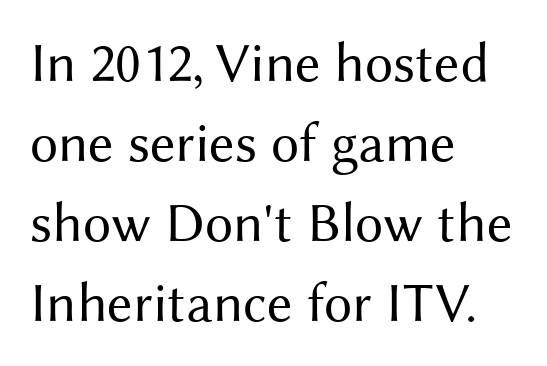
{"serif": "no", "italic": "no", "bold": "no", "weight": "regular", "width": "normal", "stroke_contrast": "medium", "x_height": "medium", "monospaced": "no", "underline": "no", "align": "left", "line_spacing": "normal", "line_spacing_ratio": 1.43, "letter_spacing": "normal", "letter_spacing_em": 0.0, "glyph_px": 56}
